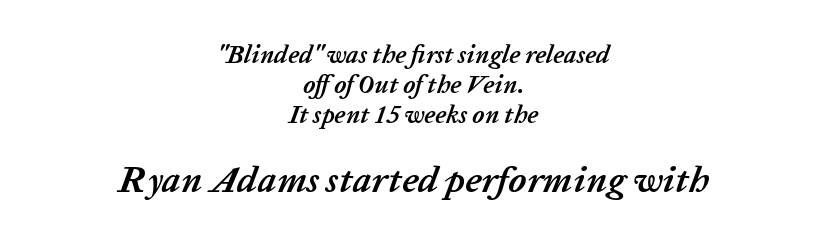
Bold? Absolutely — the strokes are thick and heavy. Bigger letters appear in the bottom chunk; the top chunk is reduced. These lines keep a tight, regular rhythm from letter to letter. The letters advance in unequal steps, a hallmark of proportional type. If you drew a line through each stem, it would be angled. Visually the block forms a symmetrical silhouette, jagged on both flanks.
